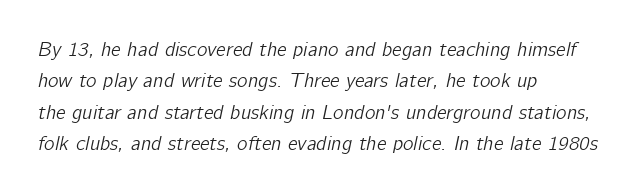
{"italic": "yes", "lean": "right", "slant_degrees": 12, "underline": "no", "align": "left", "line_spacing": "normal", "line_spacing_ratio": 1.57, "letter_spacing": "normal", "letter_spacing_em": 0.0, "glyph_px": 20}
